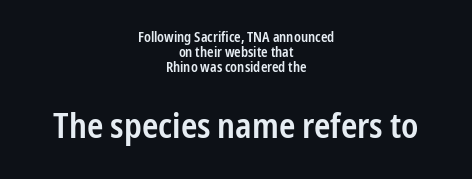
The image shows 35 px semibold, condensed sans-serif type, upright; set centered, tight line spacing (1.07x), normal letter spacing, not underlined; the second (bottom) block is 2.5x larger; low stroke contrast and a medium x-height.
